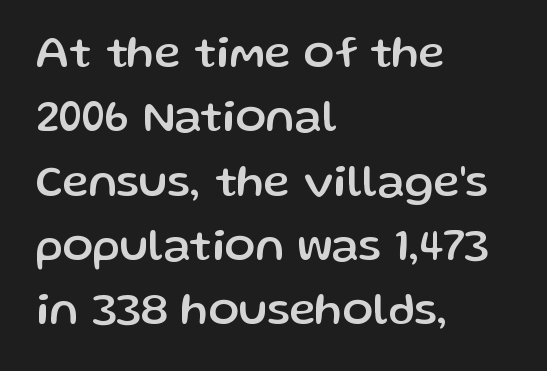
Q: Is the text italic (slanted)? A: No, it is upright.
Q: Is the typeface a serif or a sans-serif typeface? A: Sans-serif.
Q: Is the text underlined? A: No.
Q: How is the paragraph aligned? A: Left-aligned.
Q: Is the spacing between letters normal or unusually wide? A: Normal.
Q: Is the spacing between lines tight, normal or loose? A: Normal.
Q: Width (condensed, normal, or wide)? A: Normal.
Q: Stroke contrast? A: Low.
Q: x-height? A: Medium.
Q: Monospaced? A: No.
